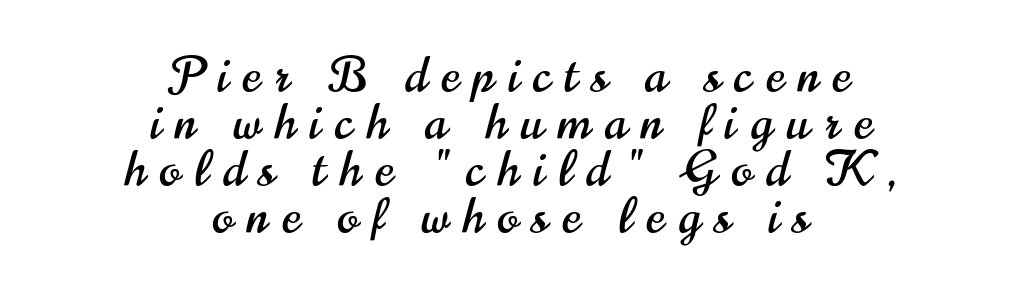
Q: Is the text italic (slanted)? A: Yes.
Q: Is the typeface a serif or a sans-serif typeface? A: Sans-serif.
Q: Is the text underlined? A: No.
Q: How is the paragraph aligned? A: Centered.
Q: Is the spacing between letters normal or unusually wide? A: Unusually wide.
Q: Is the spacing between lines tight, normal or loose? A: Tight.
Q: Width (condensed, normal, or wide)? A: Condensed.
Q: Stroke contrast? A: High.
Q: x-height? A: Small.
Q: Monospaced? A: No.
